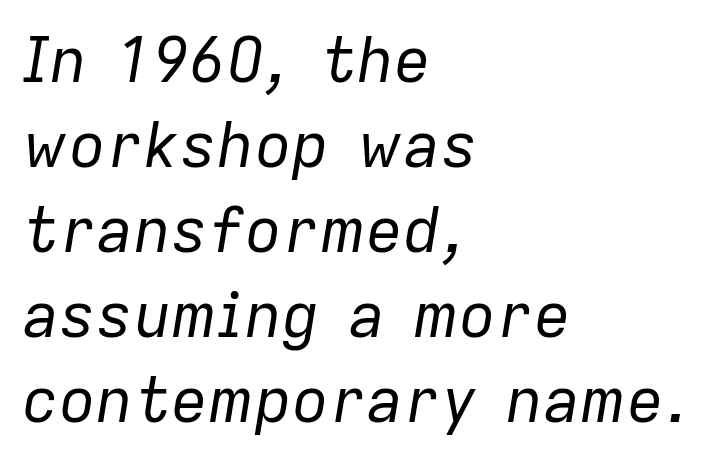
The image shows 62 px regular-weight type, italic (leaning right); set left-aligned, normal line spacing (1.37x), normal letter spacing, not underlined; low stroke contrast and a medium x-height.
